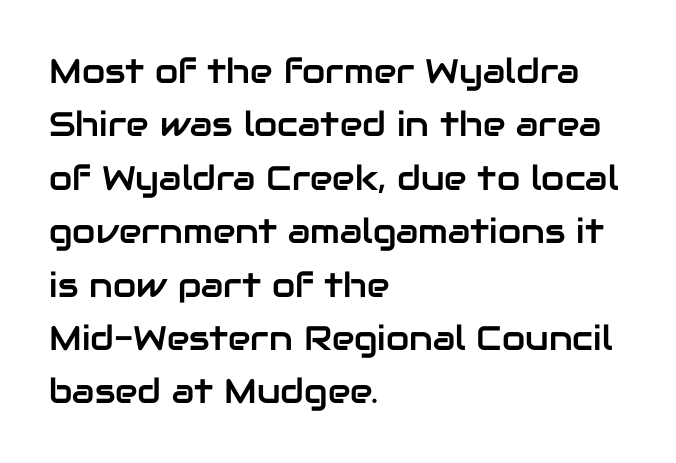
Q: Is the text italic (slanted)? A: No, it is upright.
Q: Is the typeface a serif or a sans-serif typeface? A: Sans-serif.
Q: Is the text underlined? A: No.
Q: How is the paragraph aligned? A: Left-aligned.
Q: Is the spacing between letters normal or unusually wide? A: Normal.
Q: Is the spacing between lines tight, normal or loose? A: Normal.
Q: Width (condensed, normal, or wide)? A: Normal.
Q: Stroke contrast? A: Low.
Q: x-height? A: Medium.
Q: Monospaced? A: No.
